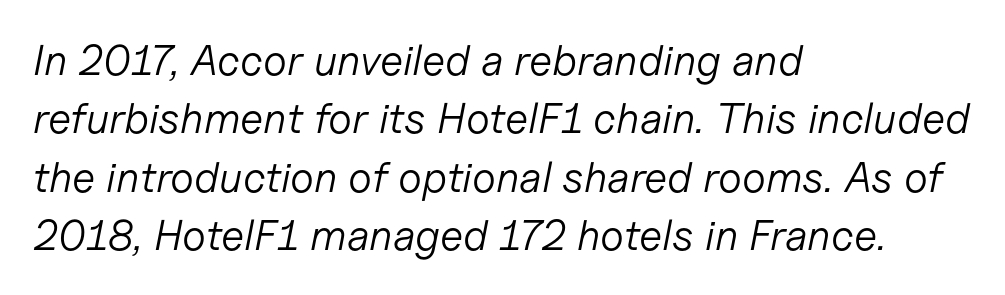
{"italic": "yes", "lean": "right", "slant_degrees": 11, "bold": "no", "weight": "light", "width": "normal", "stroke_contrast": "low", "x_height": "medium", "monospaced": "no", "underline": "no", "align": "left", "line_spacing": "normal", "line_spacing_ratio": 1.36, "letter_spacing": "normal", "letter_spacing_em": 0.0, "glyph_px": 43}
